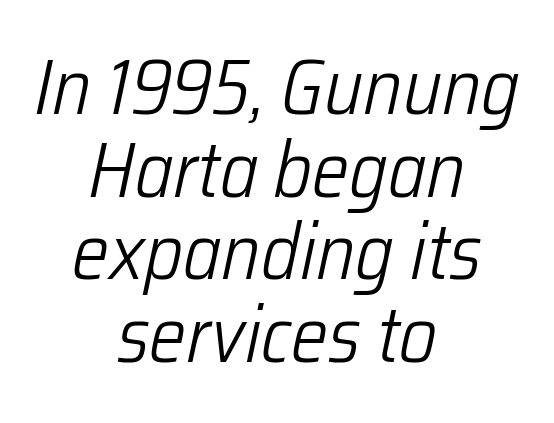
The image shows 78 px light, condensed type, italic (leaning right); set centered, tight line spacing (1.06x), normal letter spacing, not underlined; low stroke contrast and a medium x-height.
